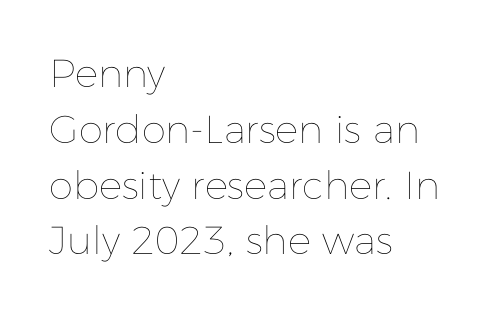
{"italic": "no", "bold": "no", "weight": "thin", "width": "normal", "stroke_contrast": "low", "x_height": "medium", "monospaced": "no", "underline": "no", "align": "left", "line_spacing": "normal", "line_spacing_ratio": 1.43, "letter_spacing": "normal", "letter_spacing_em": 0.0, "glyph_px": 39}
